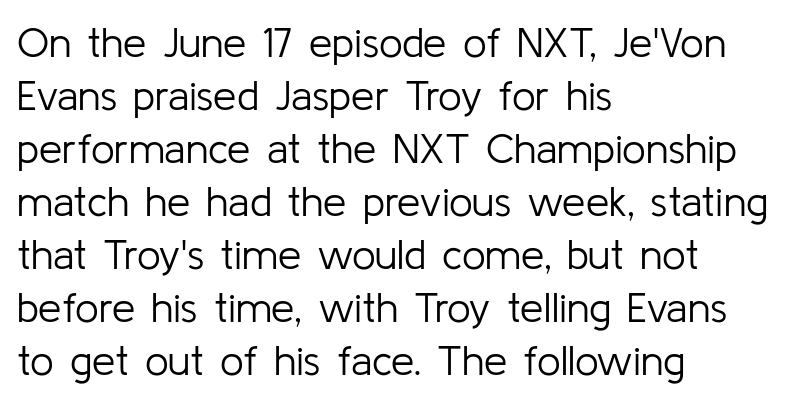
Q: Is the text bold? A: No.
Q: Is the text italic (slanted)? A: No, it is upright.
Q: Is the typeface a serif or a sans-serif typeface? A: Sans-serif.
Q: Is the text underlined? A: No.
Q: How is the paragraph aligned? A: Left-aligned.
Q: Is the spacing between letters normal or unusually wide? A: Normal.
Q: Is the spacing between lines tight, normal or loose? A: Normal.
Q: Width (condensed, normal, or wide)? A: Normal.
Q: Stroke contrast? A: Low.
Q: x-height? A: Medium.
Q: Monospaced? A: No.
